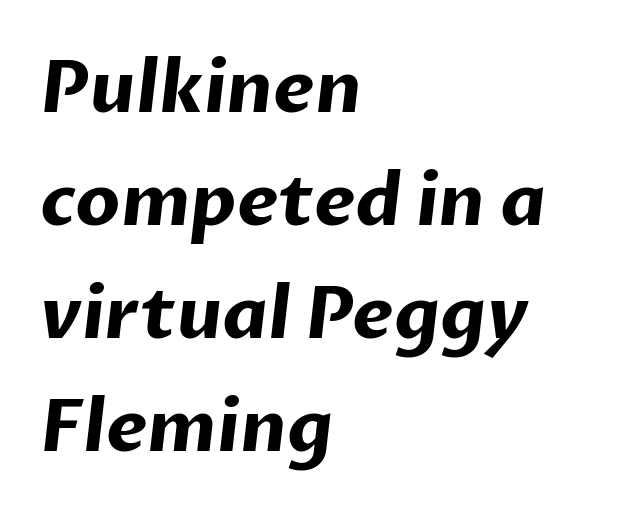
Examine the stroke ends and you'll find no serifs. Underline: absent. Line spacing here is normal. Thick stems and heavy bowls — unmistakably bold.
